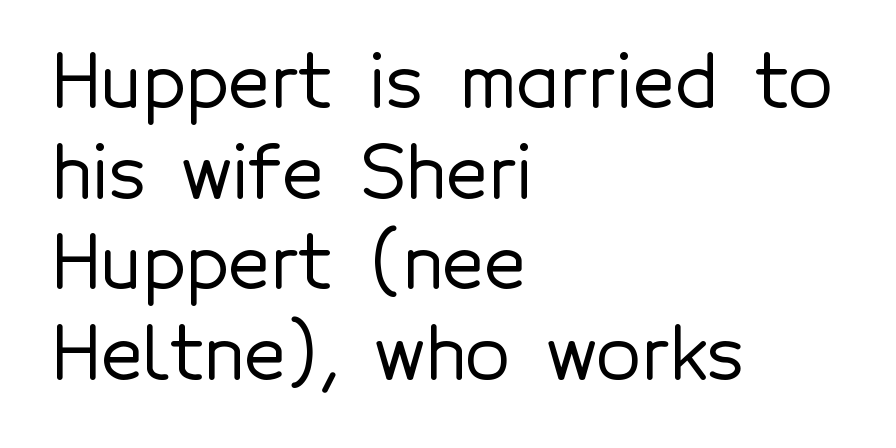
Q: Is the text italic (slanted)? A: No, it is upright.
Q: Is the typeface a serif or a sans-serif typeface? A: Sans-serif.
Q: Is the text underlined? A: No.
Q: How is the paragraph aligned? A: Left-aligned.
Q: Is the spacing between letters normal or unusually wide? A: Normal.
Q: Width (condensed, normal, or wide)? A: Normal.
Q: x-height? A: Medium.
Q: Monospaced? A: No.
